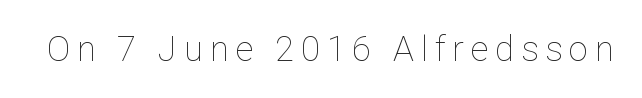
The font is comparable to plain body text, perhaps lighter. A clean baseline with only descenders dipping below it. Is this a fixed-width face? No — the glyphs have proportional, varying widths. A typesetter would mark this as roman, not italic.
